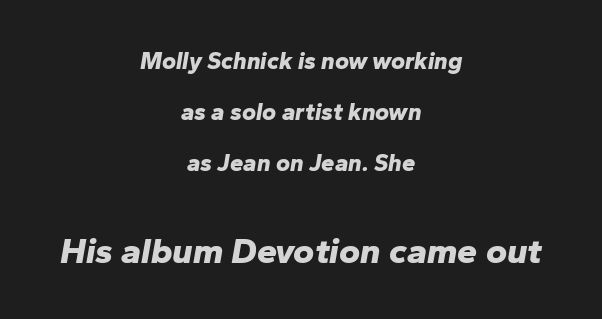
The face used here is proportionally spaced, like ordinary book or web type. Visually, the bottom section dominates because its glyphs are scaled up. The words here are not underlined. Is the type bold? Yes — the strokes are clearly thick and heavy.
